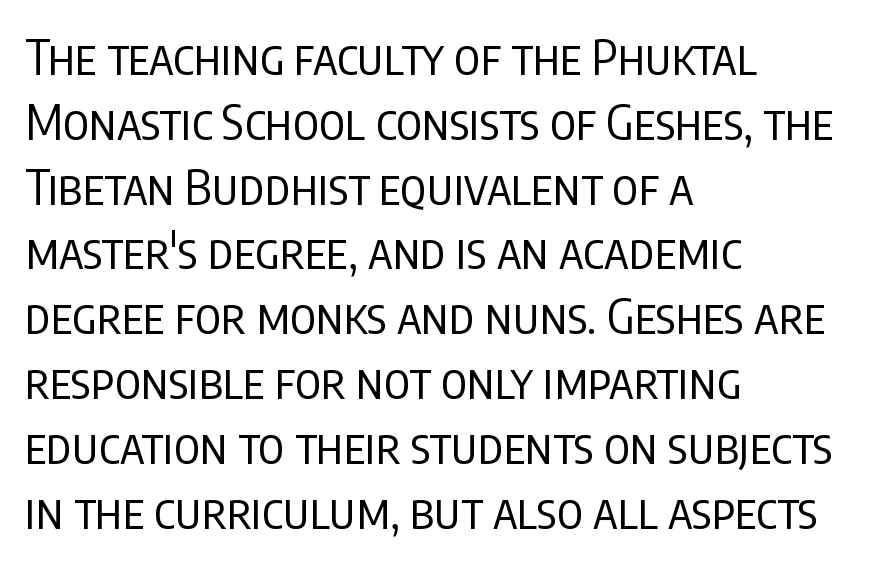
{"serif": "no", "italic": "no", "bold": "no", "weight": "regular", "width": "condensed", "stroke_contrast": "low", "x_height": "large", "monospaced": "no", "underline": "no", "align": "left", "line_spacing": "normal", "line_spacing_ratio": 1.35, "letter_spacing": "normal", "letter_spacing_em": 0.0, "glyph_px": 48}
